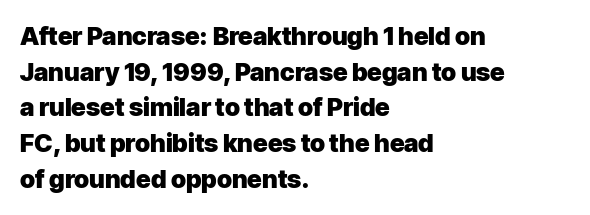
{"italic": "no", "bold": "yes", "underline": "no", "align": "left", "line_spacing": "normal", "line_spacing_ratio": 1.43, "letter_spacing": "normal", "letter_spacing_em": 0.0, "glyph_px": 25}
